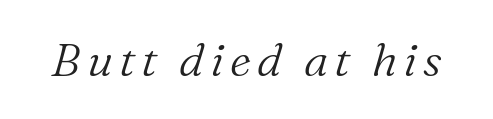
The axis of the letterforms is tilted away from vertical. Each letter keeps its own natural width here, so spacing adapts to shape. The face used here is seriffed, in the tradition of book romans. The strokes carry an ordinary text weight at most.
